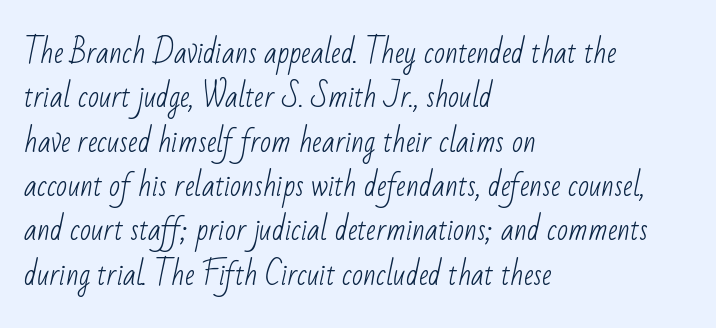
{"serif": "no", "bold": "no", "weight": "light", "width": "condensed", "stroke_contrast": "low", "x_height": "small", "monospaced": "no", "underline": "no", "align": "left", "line_spacing": "normal", "line_spacing_ratio": 1.53, "letter_spacing": "normal", "letter_spacing_em": 0.0, "glyph_px": 29}
